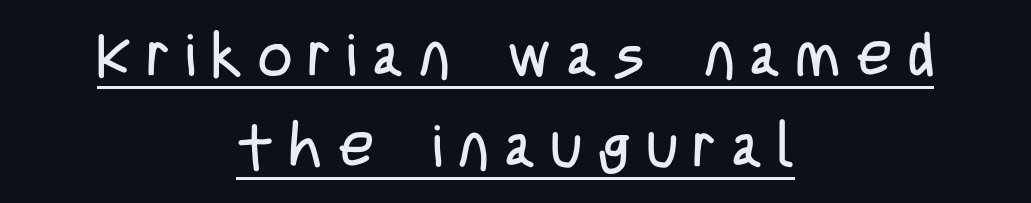
The image shows 60 px regular-weight, condensed sans-serif type, upright; set centered, normal line spacing (1.51x), unusually wide letter spacing (+0.27 em), underlined; low stroke contrast and a large x-height.
